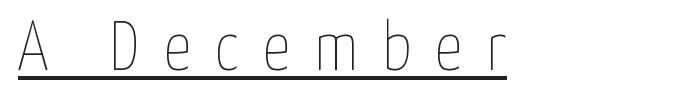
Q: Is the text bold? A: No.
Q: Is the text italic (slanted)? A: No, it is upright.
Q: Is the text underlined? A: Yes.
Q: How is the paragraph aligned? A: Left-aligned.
Q: Is the spacing between letters normal or unusually wide? A: Unusually wide.
Q: Width (condensed, normal, or wide)? A: Condensed.
Q: Stroke contrast? A: Low.
Q: x-height? A: Medium.
Q: Monospaced? A: No.
